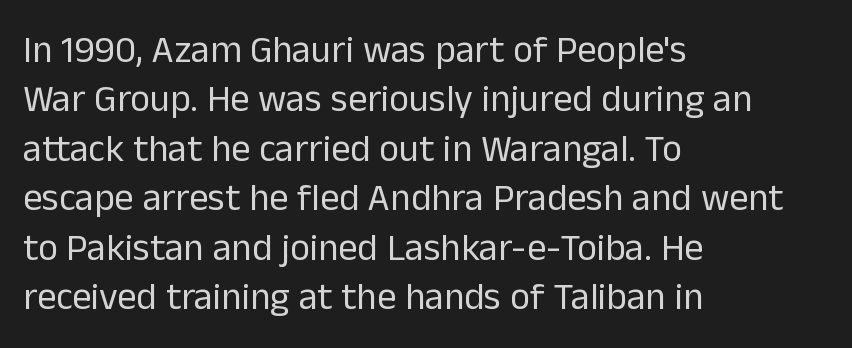
{"serif": "no", "italic": "no", "bold": "no", "weight": "regular", "width": "normal", "stroke_contrast": "low", "x_height": "medium", "monospaced": "no", "underline": "no", "align": "left", "line_spacing": "normal", "line_spacing_ratio": 1.3, "letter_spacing": "normal", "letter_spacing_em": 0.0, "glyph_px": 38}
